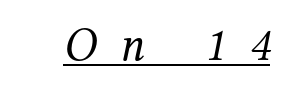
Letters have the restrained weight of plain body copy at most. Is this a sans? No — the strokes have serifs. This rendering widens character spacing well past its baseline value. Characters are canted at an angle relative to the baseline's perpendicular.
